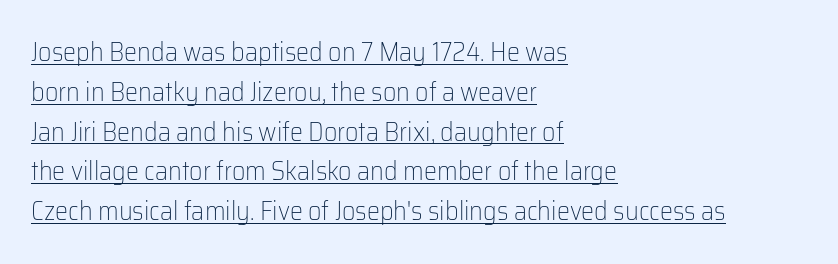
{"italic": "no", "bold": "no", "underline": "yes", "align": "left", "line_spacing": "normal", "line_spacing_ratio": 1.53, "letter_spacing": "normal", "letter_spacing_em": 0.0, "glyph_px": 26}
